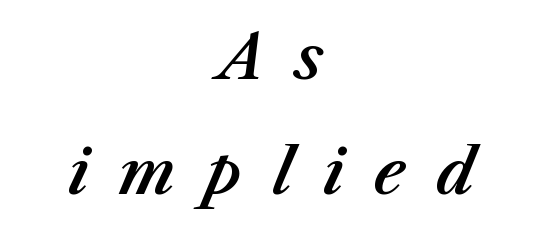
Q: Is the text italic (slanted)? A: Yes, it leans right by about 23 degrees.
Q: Is the text underlined? A: No.
Q: How is the paragraph aligned? A: Centered.
Q: Is the spacing between letters normal or unusually wide? A: Unusually wide.
Q: Width (condensed, normal, or wide)? A: Normal.
Q: Stroke contrast? A: Medium.
Q: x-height? A: Medium.
Q: Monospaced? A: No.
